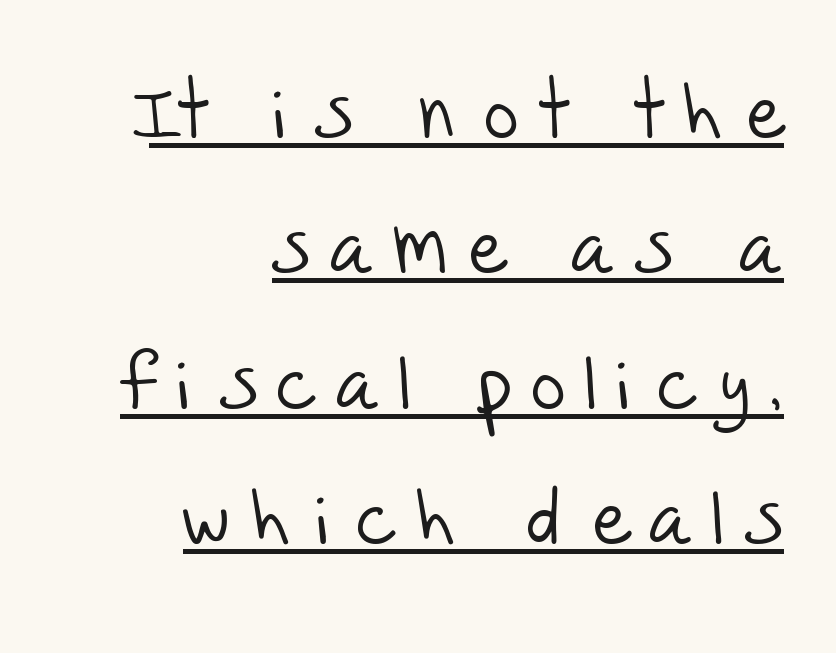
{"serif": "no", "bold": "no", "weight": "light", "width": "normal", "stroke_contrast": "low", "x_height": "large", "monospaced": "no", "underline": "yes", "align": "right", "line_spacing_ratio": 1.78, "letter_spacing": "wide", "letter_spacing_em": 0.27, "glyph_px": 76}
